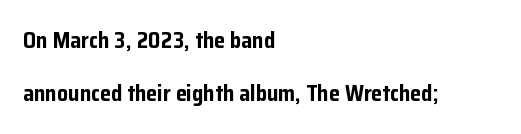
Q: Is the text bold? A: Yes.
Q: Is the text italic (slanted)? A: No, it is upright.
Q: Is the text underlined? A: No.
Q: How is the paragraph aligned? A: Left-aligned.
Q: Is the spacing between letters normal or unusually wide? A: Normal.
Q: Is the spacing between lines tight, normal or loose? A: Loose.
